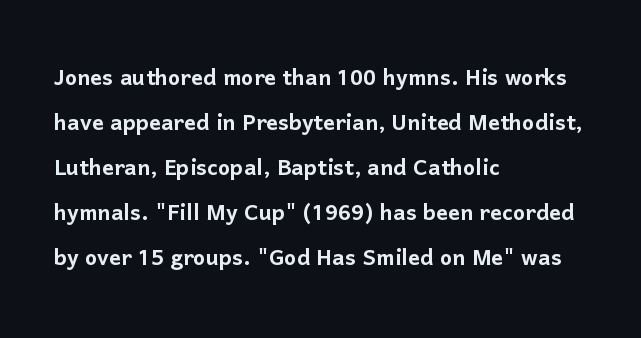
Q: Is the text italic (slanted)? A: No, it is upright.
Q: Is the typeface a serif or a sans-serif typeface? A: Sans-serif.
Q: Is the text underlined? A: No.
Q: How is the paragraph aligned? A: Left-aligned.
Q: Is the spacing between letters normal or unusually wide? A: Normal.
Q: Is the spacing between lines tight, normal or loose? A: Normal.
Q: Width (condensed, normal, or wide)? A: Normal.
Q: Stroke contrast? A: Low.
Q: x-height? A: Medium.
Q: Monospaced? A: No.
